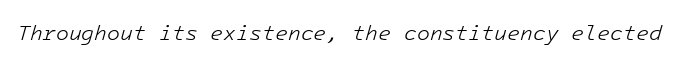
Q: Is the text bold? A: No.
Q: Is the text italic (slanted)? A: Yes, it leans right by about 16 degrees.
Q: Is the text underlined? A: No.
Q: Is the spacing between letters normal or unusually wide? A: Normal.
